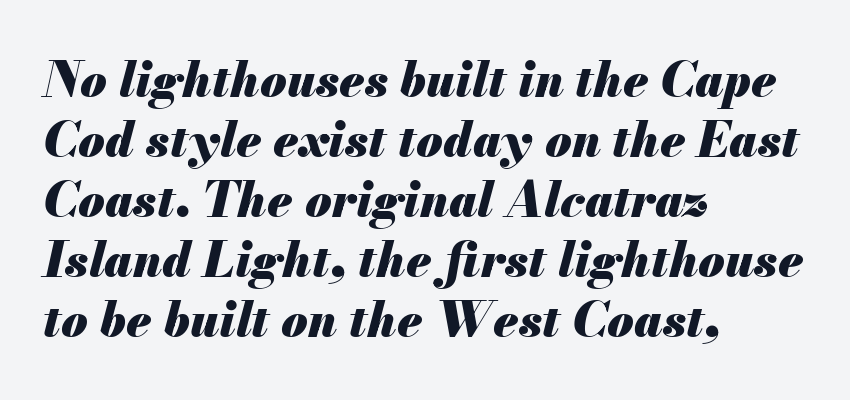
{"italic": "yes", "lean": "right", "slant_degrees": 13, "bold": "yes", "weight": "heavy", "width": "normal", "stroke_contrast": "medium", "x_height": "small", "monospaced": "no", "underline": "no", "align": "left", "line_spacing": "normal", "line_spacing_ratio": 1.25, "letter_spacing": "normal", "letter_spacing_em": 0.0, "glyph_px": 48}
